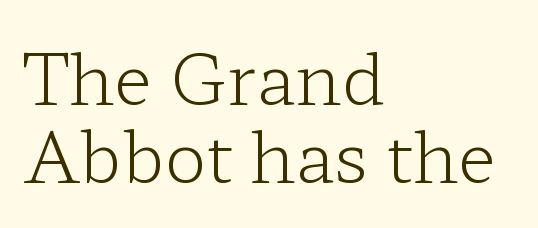
The image shows 70 px light, wide serif type, upright; set left-aligned, tight line spacing (1.12x), normal letter spacing, not underlined; low stroke contrast and a medium x-height.
